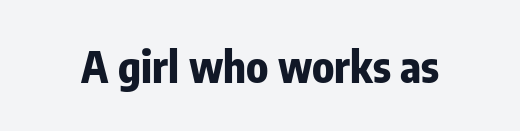
The strokes are fattened all the way to bold. Beneath every word, the page is bare. Between one letter and the next there's only the usual sliver of space. These lines are composed in type without serifs.
